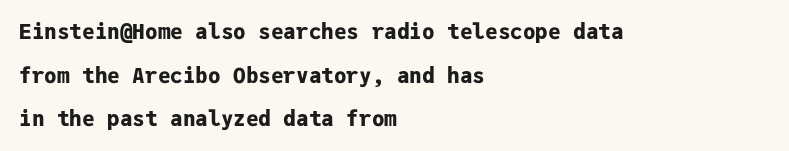
The passage shown has conventional tracking throughout. This sample is left-justified, so line endings fall wherever the words run out. The face used here has the dense, thick strokes of a bold. Bare-footed words on every line. The lines are spread far apart with generous leading. No italicization has been applied; the sample stays upright.
